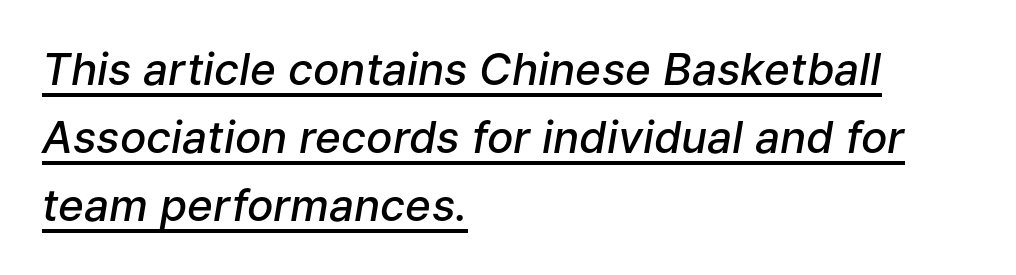
{"italic": "yes", "lean": "right", "slant_degrees": 9, "bold": "semi", "weight": "semibold", "width": "normal", "stroke_contrast": "low", "x_height": "medium", "monospaced": "no", "underline": "yes", "align": "left", "line_spacing": "normal", "line_spacing_ratio": 1.55, "letter_spacing": "normal", "letter_spacing_em": 0.0, "glyph_px": 44}
